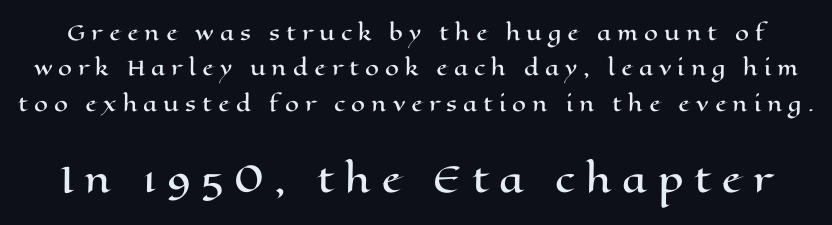
The image shows 35 px wide type, upright; set line spacing 1.77x, unusually wide letter spacing (+0.3 em), not underlined; the second (bottom) block is 1.75x larger; high stroke contrast and a medium x-height.
